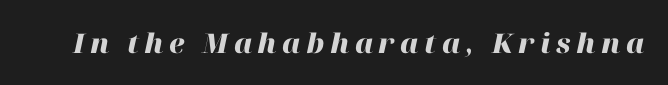
Descenders hang freely into open space. Observe the lean: these are italic letterforms. Typographic density is high because the face is bold. Compared with typical body copy, the letter spacing here is much looser.
